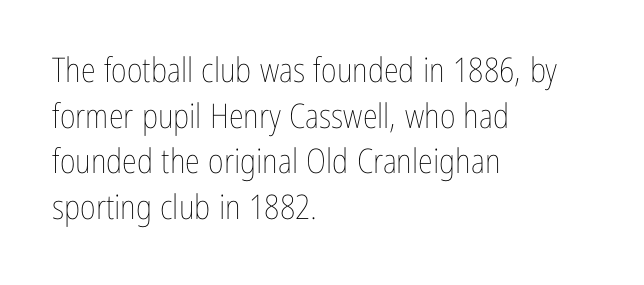
Q: Is the text bold? A: No.
Q: Is the text italic (slanted)? A: No, it is upright.
Q: Is the text underlined? A: No.
Q: How is the paragraph aligned? A: Left-aligned.
Q: Is the spacing between letters normal or unusually wide? A: Normal.
Q: Is the spacing between lines tight, normal or loose? A: Normal.
Q: Width (condensed, normal, or wide)? A: Condensed.
Q: Stroke contrast? A: Low.
Q: x-height? A: Medium.
Q: Monospaced? A: No.
